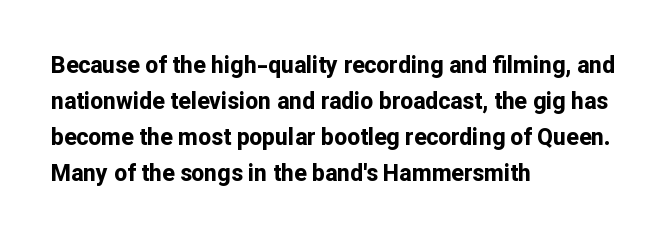
{"italic": "no", "bold": "yes", "underline": "no", "align": "left", "line_spacing": "normal", "line_spacing_ratio": 1.57, "letter_spacing": "normal", "letter_spacing_em": 0.0, "glyph_px": 23}
